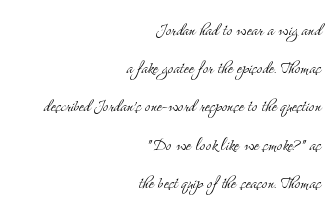
{"bold": "no", "underline": "no", "align": "right", "line_spacing_ratio": 1.82, "letter_spacing": "normal", "letter_spacing_em": 0.0, "glyph_px": 21}
